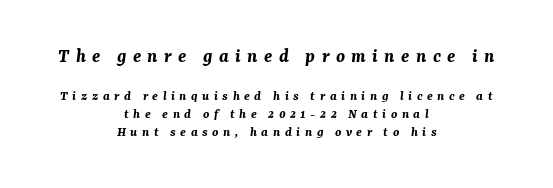
Typeset on center — no edge is straight. Here the glyphs are tracked loosely, breaking word shapes into spaced letters. The designer left line spacing at the default. Honestly, there is no underline to notice here at all. A student would notice the top passage is typeset larger than what follows.
